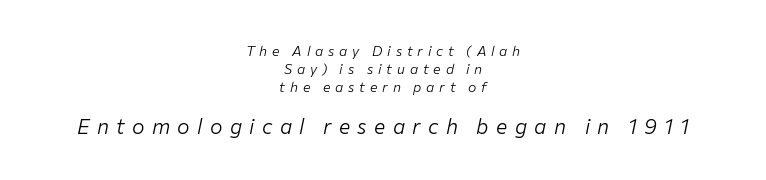
The image shows 21 px text type, italic (leaning right); set centered, normal line spacing (1.29x), unusually wide letter spacing (+0.35 em), not underlined; the second (bottom) block is 1.5x larger.
